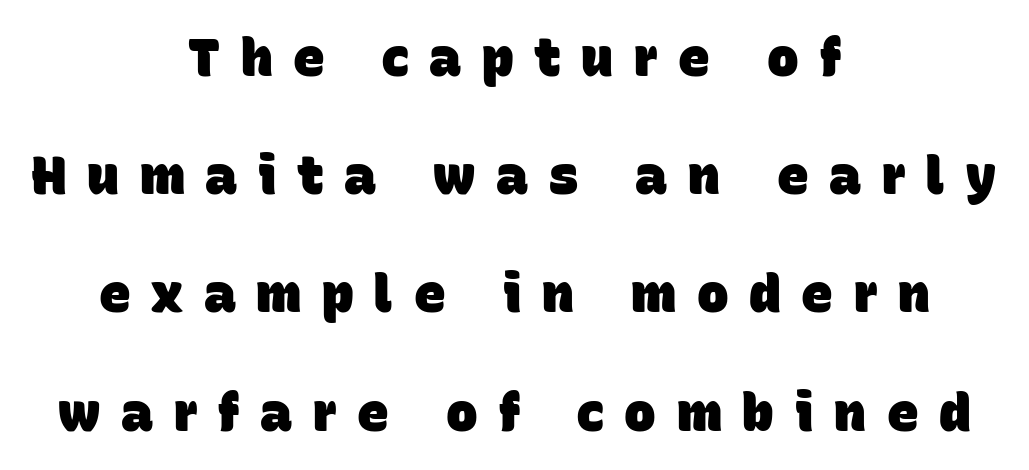
{"serif": "no", "bold": "yes", "weight": "heavy", "width": "normal", "stroke_contrast": "low", "x_height": "large", "monospaced": "no", "underline": "no", "align": "center", "line_spacing": "loose", "line_spacing_ratio": 2.23, "letter_spacing": "wide", "letter_spacing_em": 0.39, "glyph_px": 53}
